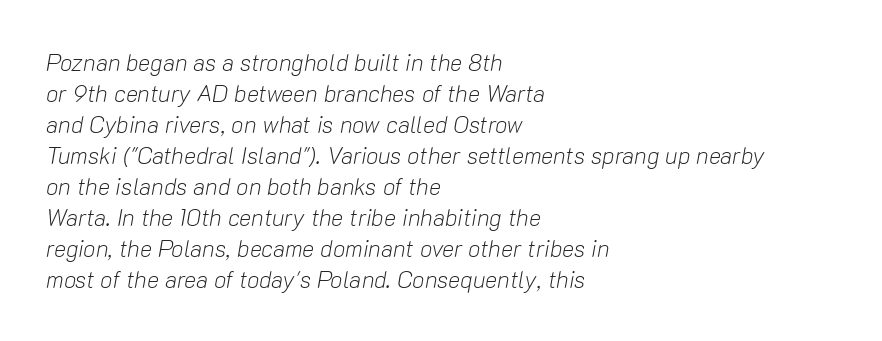
Q: Is the text bold? A: No.
Q: Is the text italic (slanted)? A: Yes, it leans right by about 10 degrees.
Q: Is the text underlined? A: No.
Q: How is the paragraph aligned? A: Left-aligned.
Q: Is the spacing between letters normal or unusually wide? A: Normal.
Q: Is the spacing between lines tight, normal or loose? A: Normal.
